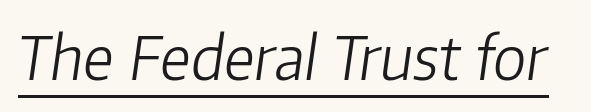
The image shows 60 px light type, italic (leaning right); set normal letter spacing, underlined; low stroke contrast and a medium x-height.
